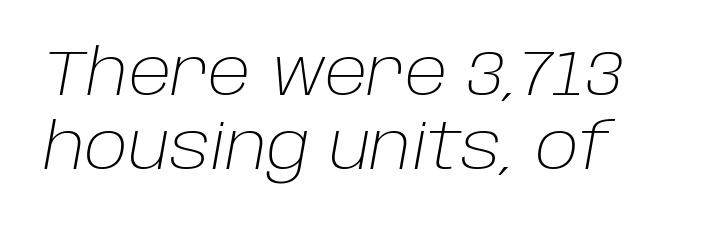
Q: Is the text bold? A: No.
Q: Is the text italic (slanted)? A: Yes, it leans right by about 10 degrees.
Q: Is the text underlined? A: No.
Q: How is the paragraph aligned? A: Left-aligned.
Q: Is the spacing between letters normal or unusually wide? A: Normal.
Q: Is the spacing between lines tight, normal or loose? A: Tight.
Q: Width (condensed, normal, or wide)? A: Normal.
Q: Stroke contrast? A: Low.
Q: x-height? A: Large.
Q: Monospaced? A: No.
